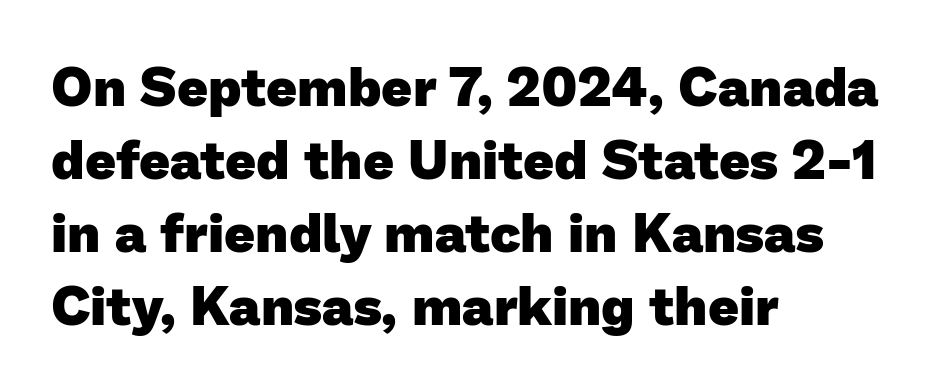
{"serif": "no", "bold": "yes", "weight": "heavy", "width": "normal", "stroke_contrast": "low", "x_height": "medium", "monospaced": "no", "underline": "no", "align": "left", "line_spacing": "normal", "line_spacing_ratio": 1.35, "letter_spacing": "normal", "letter_spacing_em": 0.0, "glyph_px": 54}
